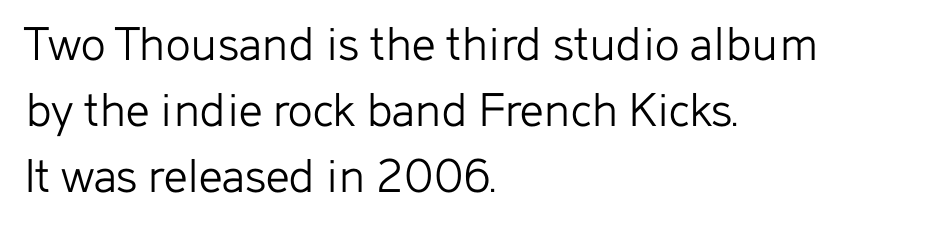
Q: Is the text bold? A: No.
Q: Is the text italic (slanted)? A: No, it is upright.
Q: Is the typeface a serif or a sans-serif typeface? A: Sans-serif.
Q: Is the text underlined? A: No.
Q: How is the paragraph aligned? A: Left-aligned.
Q: Is the spacing between letters normal or unusually wide? A: Normal.
Q: Is the spacing between lines tight, normal or loose? A: Normal.
Q: Width (condensed, normal, or wide)? A: Normal.
Q: Stroke contrast? A: Low.
Q: x-height? A: Medium.
Q: Monospaced? A: No.
